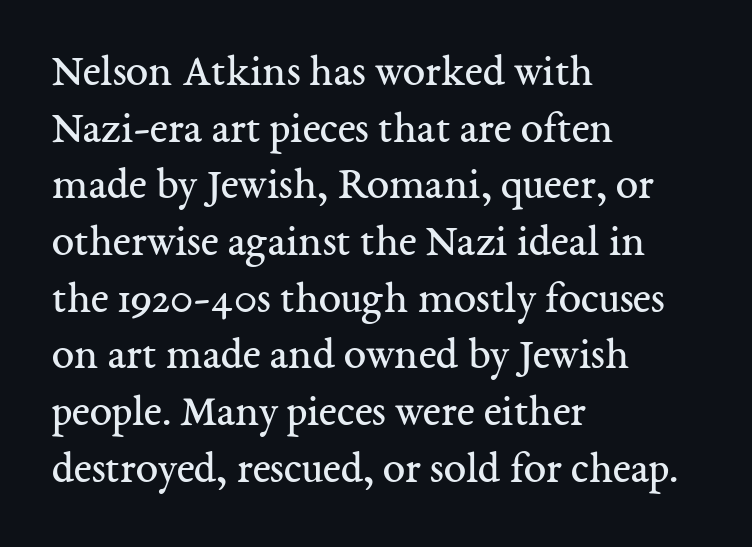
Q: Is the text bold? A: No.
Q: Is the text italic (slanted)? A: No, it is upright.
Q: Is the typeface a serif or a sans-serif typeface? A: Serif.
Q: Is the text underlined? A: No.
Q: How is the paragraph aligned? A: Left-aligned.
Q: Is the spacing between letters normal or unusually wide? A: Normal.
Q: Is the spacing between lines tight, normal or loose? A: Normal.
Q: Width (condensed, normal, or wide)? A: Normal.
Q: Stroke contrast? A: Medium.
Q: x-height? A: Medium.
Q: Monospaced? A: No.
